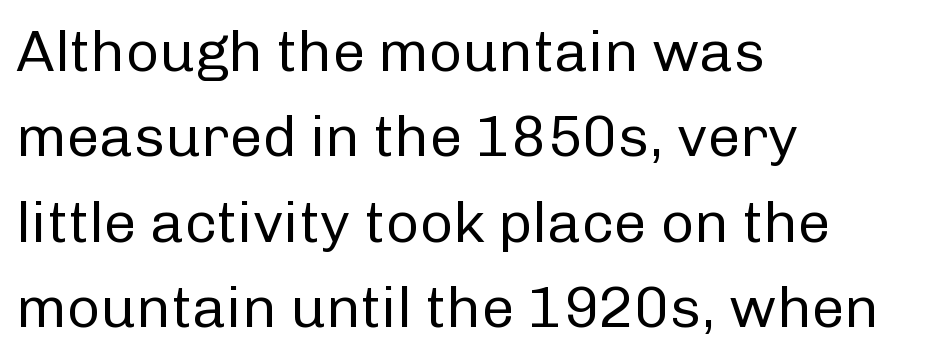
{"serif": "no", "italic": "no", "bold": "no", "weight": "regular", "width": "normal", "stroke_contrast": "low", "x_height": "medium", "monospaced": "no", "underline": "no", "align": "left", "line_spacing": "normal", "line_spacing_ratio": 1.47, "letter_spacing": "normal", "letter_spacing_em": 0.0, "glyph_px": 58}
